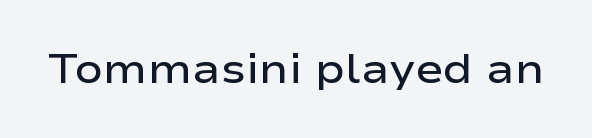
Upright lettering throughout. Summary of weight: moderately heavy, a semibold. Clear beneath every line of the passage. The characters display no serif detailing; their extremities are plain.
